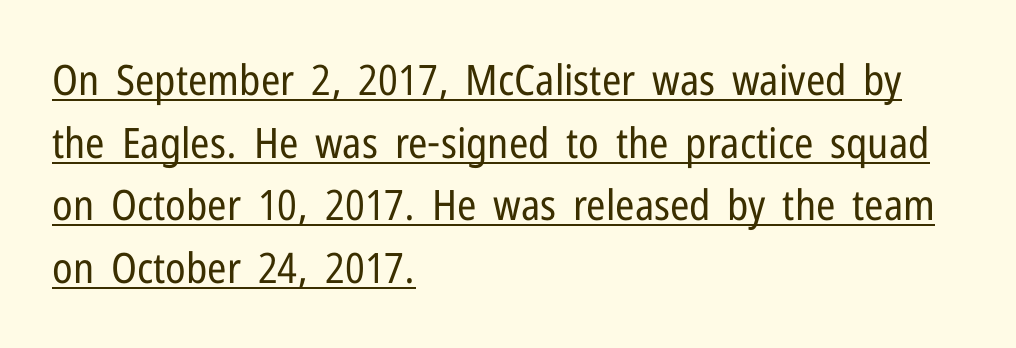
The weight would be labelled regular, book, light, or lighter still. Line starts are locked; line ends wander. Emphasis is given by a line drawn under the lettering. Nothing unusual about the tracking: characters are spaced as the font intends. Is there any slant? The stems are plumb.
